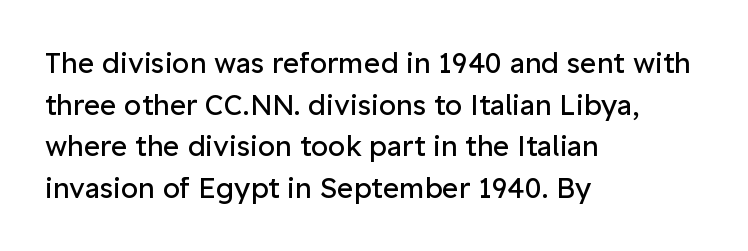
{"serif": "no", "italic": "no", "bold": "no", "weight": "regular", "width": "normal", "stroke_contrast": "low", "x_height": "medium", "monospaced": "no", "underline": "no", "align": "left", "line_spacing": "normal", "line_spacing_ratio": 1.49, "letter_spacing": "normal", "letter_spacing_em": 0.0, "glyph_px": 28}
